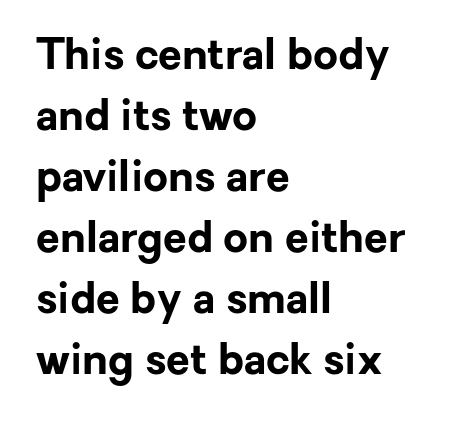
{"serif": "no", "italic": "no", "bold": "yes", "weight": "bold", "width": "normal", "stroke_contrast": "low", "x_height": "medium", "monospaced": "no", "underline": "no", "align": "left", "line_spacing": "normal", "line_spacing_ratio": 1.42, "letter_spacing": "normal", "letter_spacing_em": 0.0, "glyph_px": 43}
